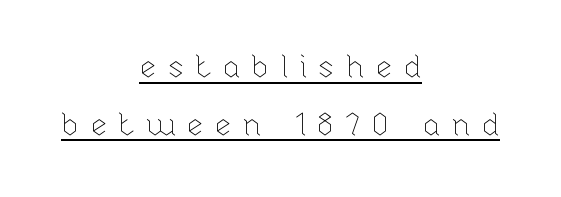
This rendering uses center alignment, leaving both contours irregular but symmetric. This is the regular roman posture of the typeface. This reads as an unemphasized weight, regular at the heaviest. Looks like regular typesetting: each glyph gets only the width it needs. The glyphs are accompanied by a horizontal stroke just below them. There is plenty of visible air inserted between adjacent glyphs.
